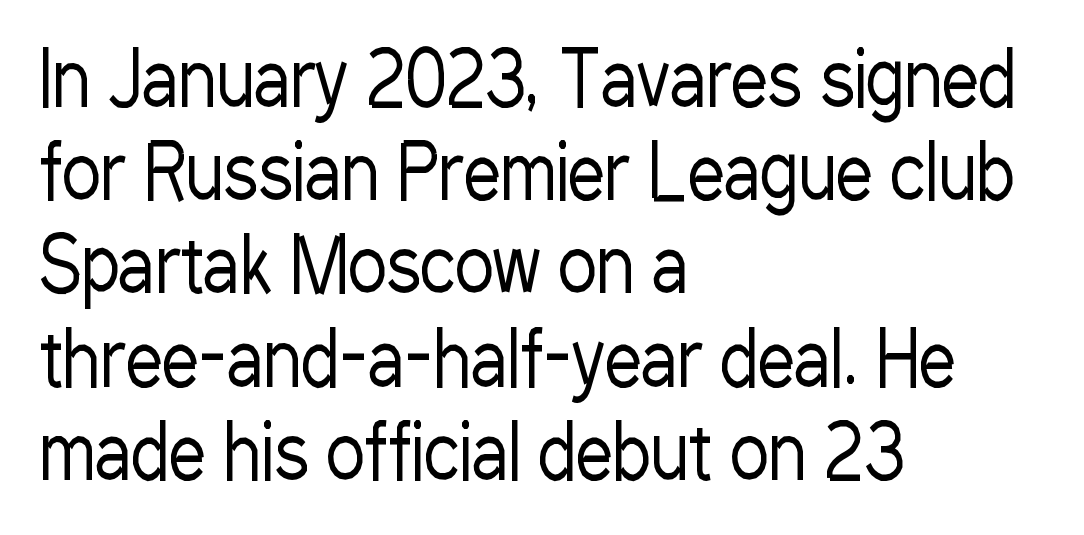
{"serif": "no", "italic": "no", "bold": "no", "weight": "regular", "width": "condensed", "stroke_contrast": "low", "x_height": "medium", "monospaced": "no", "underline": "no", "align": "left", "line_spacing": "normal", "line_spacing_ratio": 1.26, "letter_spacing": "normal", "letter_spacing_em": 0.0, "glyph_px": 74}
